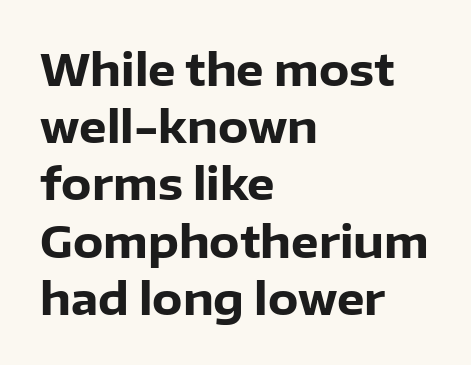
Q: Is the text bold? A: Yes.
Q: Is the text italic (slanted)? A: No, it is upright.
Q: Is the typeface a serif or a sans-serif typeface? A: Sans-serif.
Q: Is the text underlined? A: No.
Q: How is the paragraph aligned? A: Left-aligned.
Q: Is the spacing between letters normal or unusually wide? A: Normal.
Q: Is the spacing between lines tight, normal or loose? A: Normal.
Q: Width (condensed, normal, or wide)? A: Normal.
Q: Stroke contrast? A: Low.
Q: x-height? A: Medium.
Q: Monospaced? A: No.
